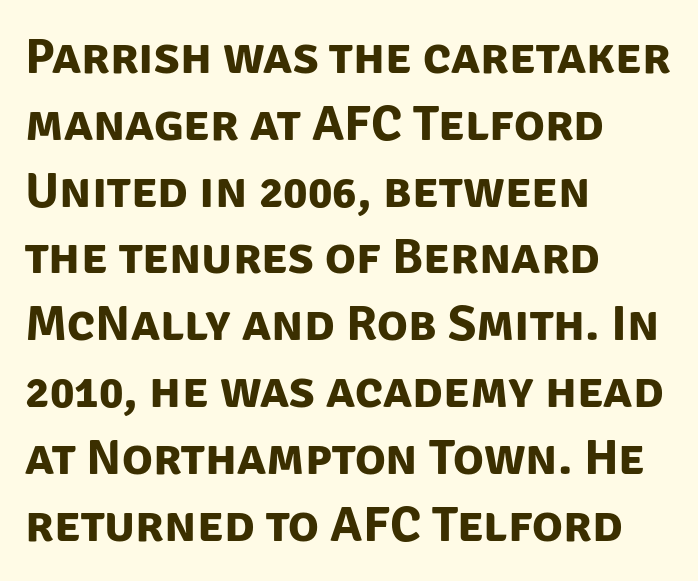
Q: Is the text bold? A: Yes.
Q: Is the typeface a serif or a sans-serif typeface? A: Sans-serif.
Q: Is the text underlined? A: No.
Q: How is the paragraph aligned? A: Left-aligned.
Q: Is the spacing between letters normal or unusually wide? A: Normal.
Q: Is the spacing between lines tight, normal or loose? A: Normal.
Q: Width (condensed, normal, or wide)? A: Normal.
Q: Stroke contrast? A: Low.
Q: x-height? A: Large.
Q: Monospaced? A: No.
